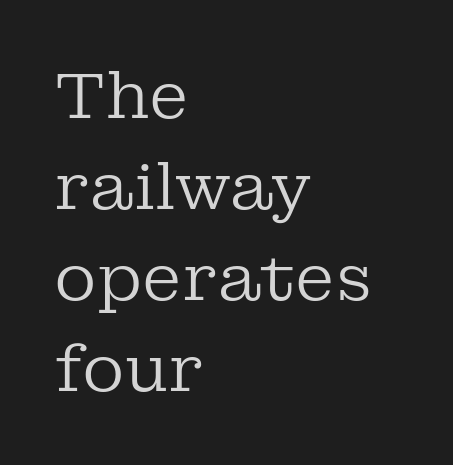
{"serif": "yes", "italic": "no", "bold": "no", "weight": "regular", "width": "normal", "stroke_contrast": "low", "x_height": "medium", "monospaced": "no", "underline": "no", "align": "left", "line_spacing": "normal", "line_spacing_ratio": 1.4, "letter_spacing": "normal", "letter_spacing_em": 0.0, "glyph_px": 65}
